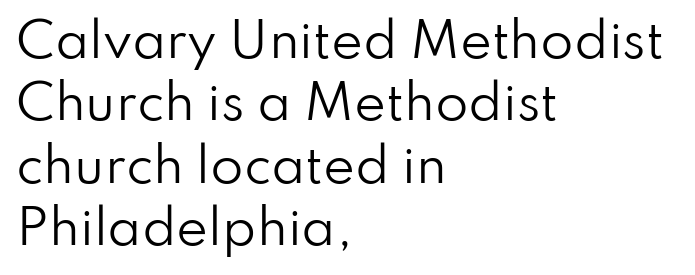
{"serif": "no", "italic": "no", "bold": "no", "weight": "regular", "width": "normal", "stroke_contrast": "low", "x_height": "small", "monospaced": "no", "underline": "no", "align": "left", "line_spacing": "normal", "line_spacing_ratio": 1.3, "letter_spacing": "normal", "letter_spacing_em": 0.0, "glyph_px": 48}
